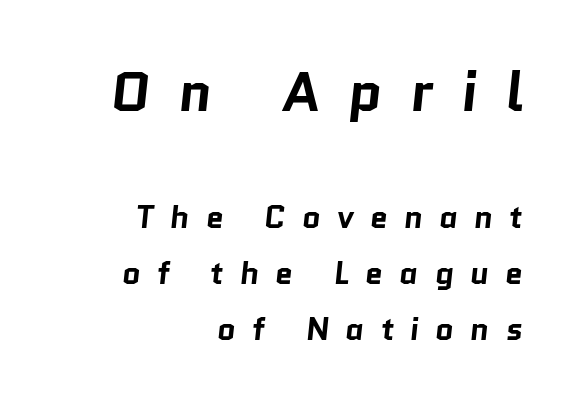
{"serif": "no", "bold": "yes", "weight": "bold", "width": "normal", "stroke_contrast": "low", "x_height": "medium", "monospaced": "no", "underline": "no", "align": "right", "line_spacing_ratio": 1.74, "letter_spacing": "wide", "letter_spacing_em": 0.5, "larger_block": "first", "size_ratio": 1.75, "glyph_px": 56}
